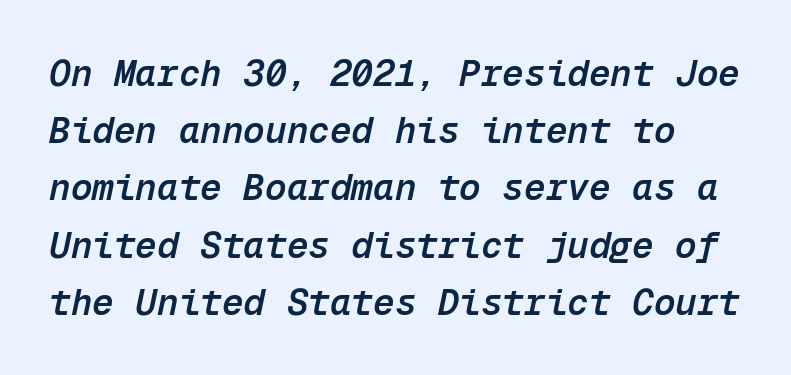
Compared with ordinary roman type, these characters are visibly tilted. Each glyph is drawn with semibold strokes, heavier than normal yet not fully bold. Baseline-to-baseline distance is the conventional proportion of letter height. The letterforms sit shoulder to shoulder at normal distance. The rendering uses typewriter-style spacing with identical character cells. Underline: absent.
